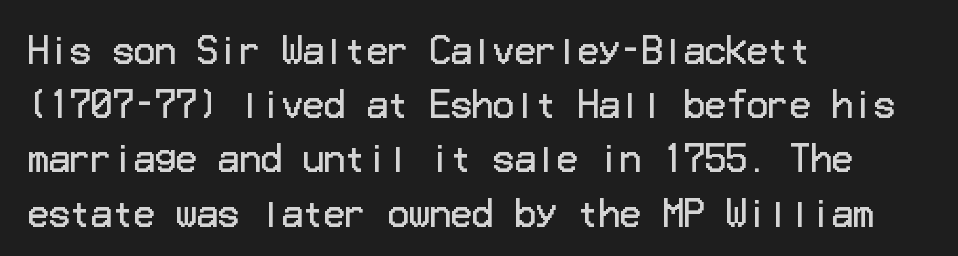
The image shows 35 px regular-weight sans-serif type, upright; set left-aligned, normal line spacing (1.55x), normal letter spacing, not underlined; low stroke contrast and a medium x-height.
